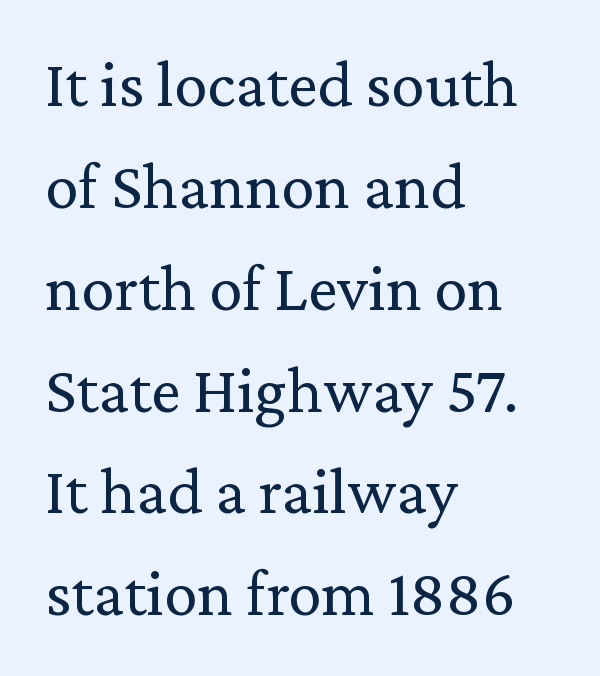
The image shows 67 px regular-weight serif type, upright; set left-aligned, normal line spacing (1.52x), normal letter spacing, not underlined; medium stroke contrast and a medium x-height.
